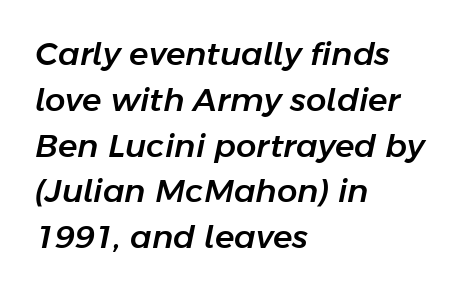
The image shows 32 px text type, italic (leaning right); set left-aligned, normal line spacing (1.43x), normal letter spacing, not underlined; low stroke contrast and a medium x-height.
